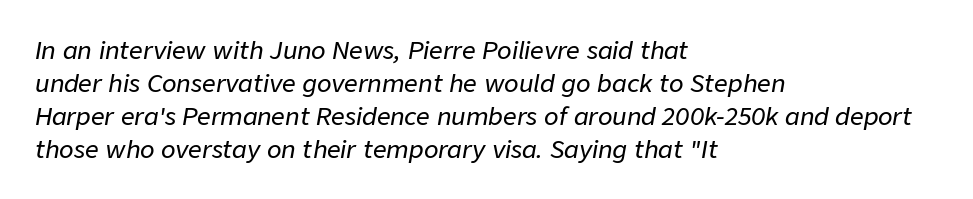
The image shows 24 px text type, italic (leaning right); set left-aligned, normal line spacing (1.37x), normal letter spacing, not underlined.
